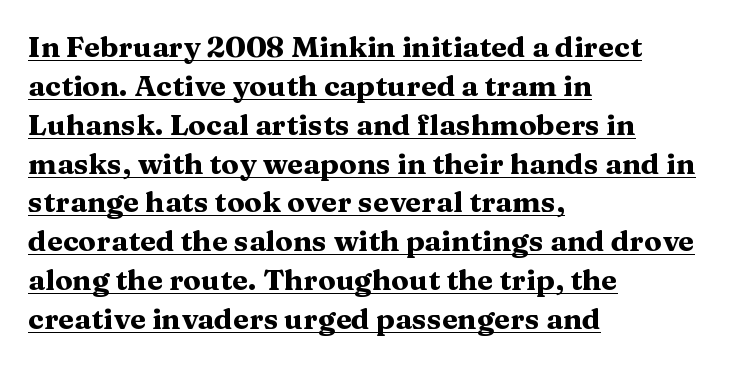
{"serif": "yes", "italic": "no", "bold": "yes", "weight": "heavy", "width": "wide", "stroke_contrast": "medium", "x_height": "medium", "monospaced": "no", "underline": "yes", "align": "left", "line_spacing": "normal", "line_spacing_ratio": 1.34, "letter_spacing": "normal", "letter_spacing_em": 0.0, "glyph_px": 29}
